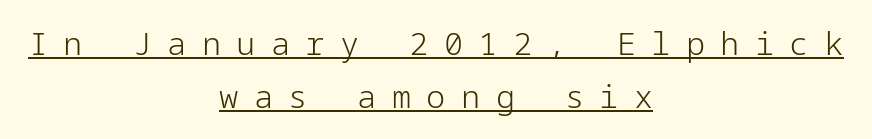
Is the letter spacing exaggerated? Yes — the characters are pushed far apart. Compared with undecorated copy, this sample adds a rule below the words. The specimen reads as upright at a glance. These lines stack symmetrically, like a column narrowing and widening about its center.
